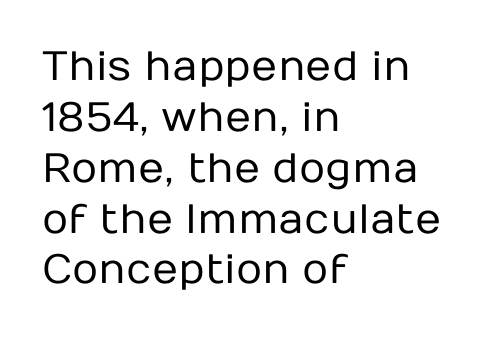
The image shows 41 px regular-weight sans-serif type, upright; set left-aligned, line spacing 1.24x, normal letter spacing, not underlined; low stroke contrast and a medium x-height.
